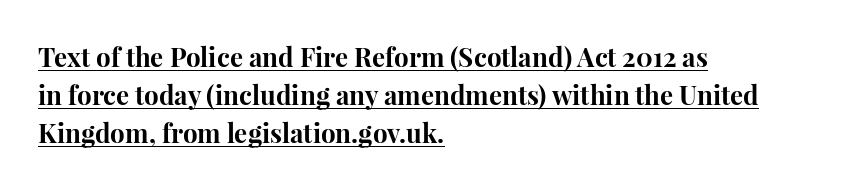
{"italic": "no", "bold": "yes", "underline": "yes", "align": "left", "line_spacing": "normal", "line_spacing_ratio": 1.46, "letter_spacing": "normal", "letter_spacing_em": 0.0, "glyph_px": 26}
